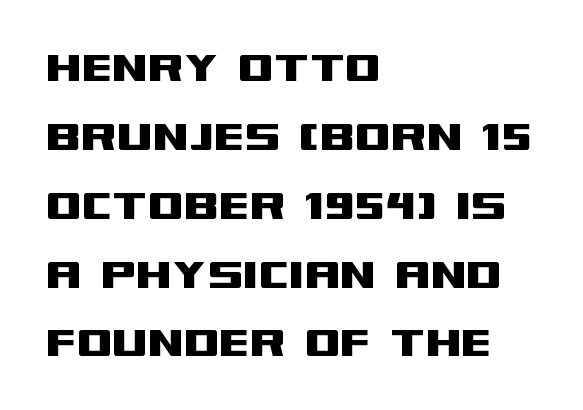
{"serif": "no", "italic": "no", "width": "wide", "stroke_contrast": "medium", "x_height": "large", "monospaced": "no", "underline": "no", "align": "left", "line_spacing": "normal", "line_spacing_ratio": 1.35, "letter_spacing": "normal", "letter_spacing_em": 0.0, "glyph_px": 51}
